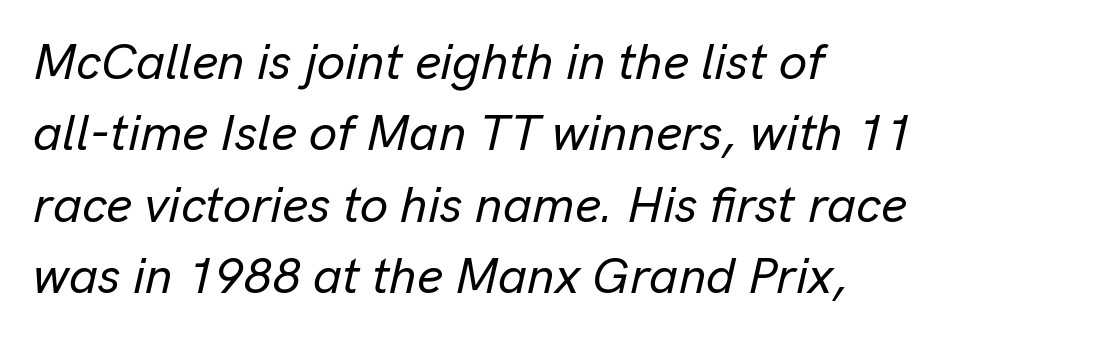
Q: Is the text italic (slanted)? A: Yes, it leans right by about 13 degrees.
Q: Is the text underlined? A: No.
Q: How is the paragraph aligned? A: Left-aligned.
Q: Is the spacing between letters normal or unusually wide? A: Normal.
Q: Is the spacing between lines tight, normal or loose? A: Normal.
Q: Width (condensed, normal, or wide)? A: Normal.
Q: Stroke contrast? A: Low.
Q: x-height? A: Medium.
Q: Monospaced? A: No.
